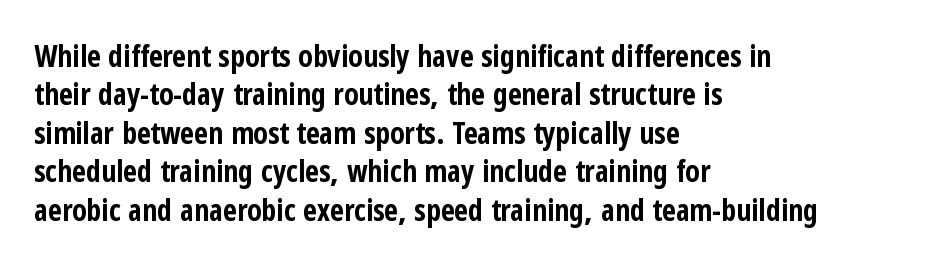
{"serif": "no", "italic": "no", "bold": "yes", "weight": "bold", "width": "condensed", "stroke_contrast": "low", "x_height": "medium", "monospaced": "no", "underline": "no", "align": "left", "line_spacing": "normal", "line_spacing_ratio": 1.28, "letter_spacing": "normal", "letter_spacing_em": 0.0, "glyph_px": 30}
